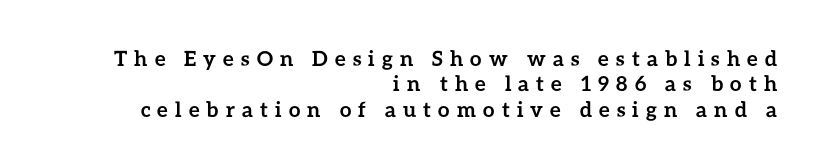
{"italic": "no", "bold": "yes", "underline": "no", "align": "right", "line_spacing_ratio": 1.21, "letter_spacing": "wide", "letter_spacing_em": 0.34, "glyph_px": 21}
